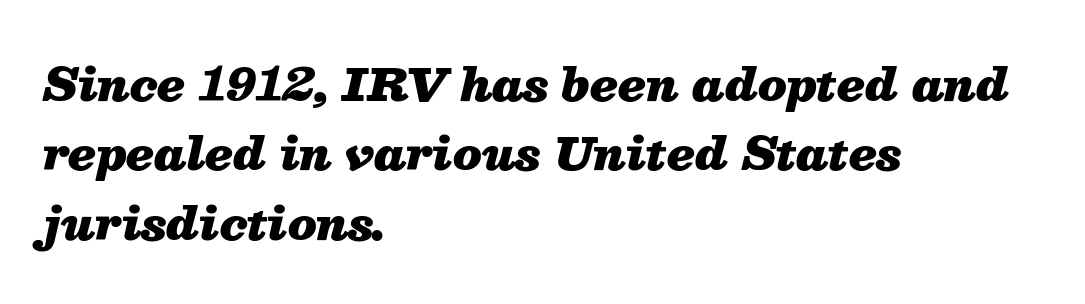
{"italic": "yes", "lean": "right", "slant_degrees": 13, "bold": "yes", "weight": "heavy", "width": "normal", "stroke_contrast": "medium", "x_height": "medium", "monospaced": "no", "underline": "no", "align": "left", "line_spacing": "normal", "line_spacing_ratio": 1.54, "letter_spacing": "normal", "letter_spacing_em": 0.0, "glyph_px": 45}
